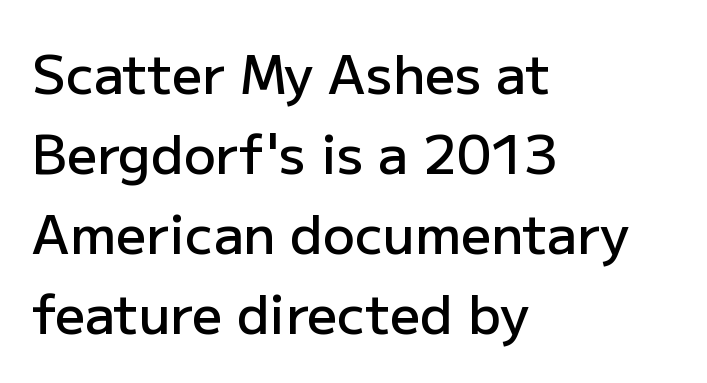
The image shows 53 px semibold sans-serif type, upright; set left-aligned, normal line spacing (1.51x), normal letter spacing, not underlined; low stroke contrast and a medium x-height.
